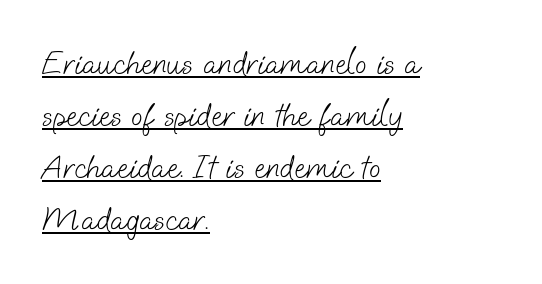
Q: Is the text bold? A: No.
Q: Is the typeface a serif or a sans-serif typeface? A: Sans-serif.
Q: Is the text underlined? A: Yes.
Q: How is the paragraph aligned? A: Left-aligned.
Q: Is the spacing between letters normal or unusually wide? A: Normal.
Q: Is the spacing between lines tight, normal or loose? A: Normal.
Q: Width (condensed, normal, or wide)? A: Normal.
Q: Stroke contrast? A: Low.
Q: x-height? A: Small.
Q: Monospaced? A: No.
